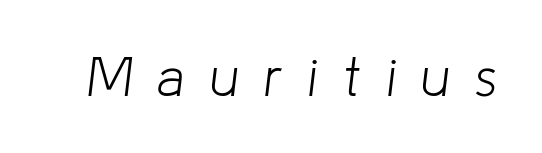
Characters follow at a spacing far wider than the type designer built in. The letters are slanted; this is an italic face. Beneath every word, the page is bare. Is this a fixed-width face? No — the glyphs have proportional, varying widths. The font is comparable to plain body text, perhaps lighter.
